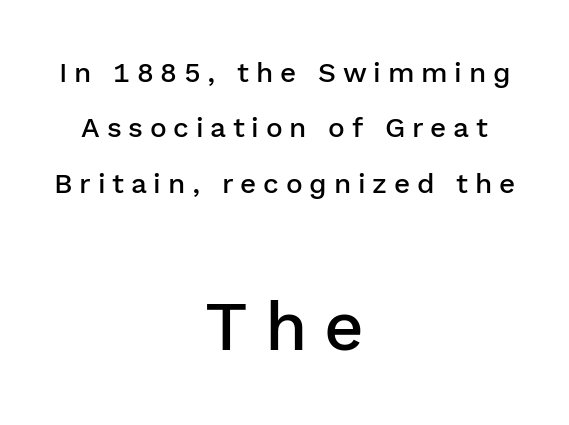
{"serif": "no", "italic": "no", "bold": "semi", "weight": "semibold", "width": "normal", "stroke_contrast": "low", "x_height": "medium", "monospaced": "no", "underline": "no", "align": "center", "line_spacing": "loose", "line_spacing_ratio": 1.98, "letter_spacing": "wide", "letter_spacing_em": 0.24, "larger_block": "second", "size_ratio": 2.46, "glyph_px": 69}
